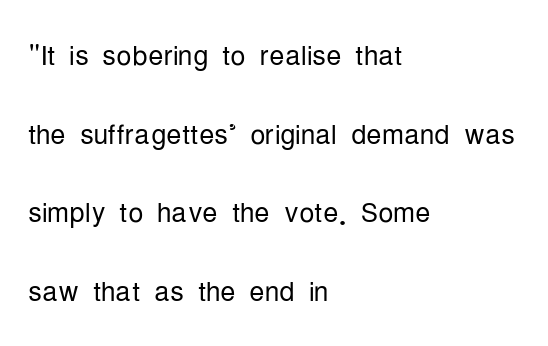
The image shows 38 px light, condensed sans-serif type, upright; set left-aligned, loose line spacing (2.07x), normal letter spacing, not underlined; low stroke contrast and a medium x-height.
